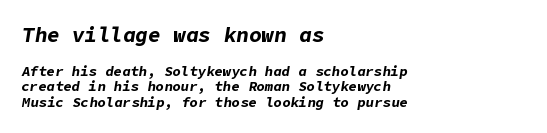
The image shows 21 px bold type, italic (leaning right); set left-aligned, tight line spacing (1.13x), normal letter spacing, not underlined; the first (top) block is 1.5x larger.
